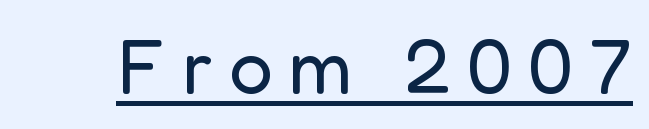
{"serif": "no", "italic": "no", "bold": "no", "weight": "regular", "width": "normal", "stroke_contrast": "low", "x_height": "medium", "monospaced": "no", "underline": "yes", "letter_spacing": "wide", "letter_spacing_em": 0.2, "glyph_px": 78}
